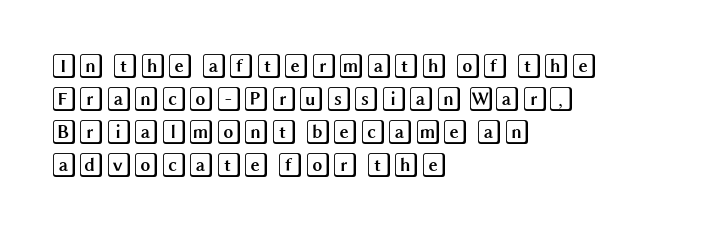
The image shows 25 px text type, upright; set left-aligned, normal line spacing (1.32x), normal letter spacing, not underlined.
